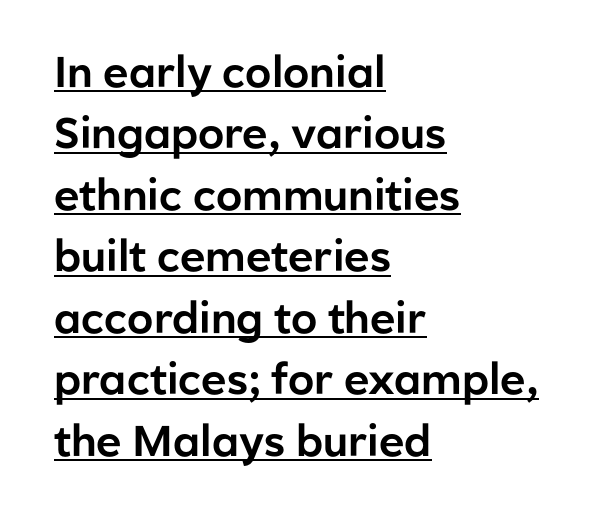
Are there feet on the stems? There aren't — it's a sans. A rule runs beneath these lines of type. Compared with typical paragraphs, the rows here are spaced about the same. Nothing unusual about the tracking: characters are spaced as the font intends. The rag falls on the right side of this text block.
